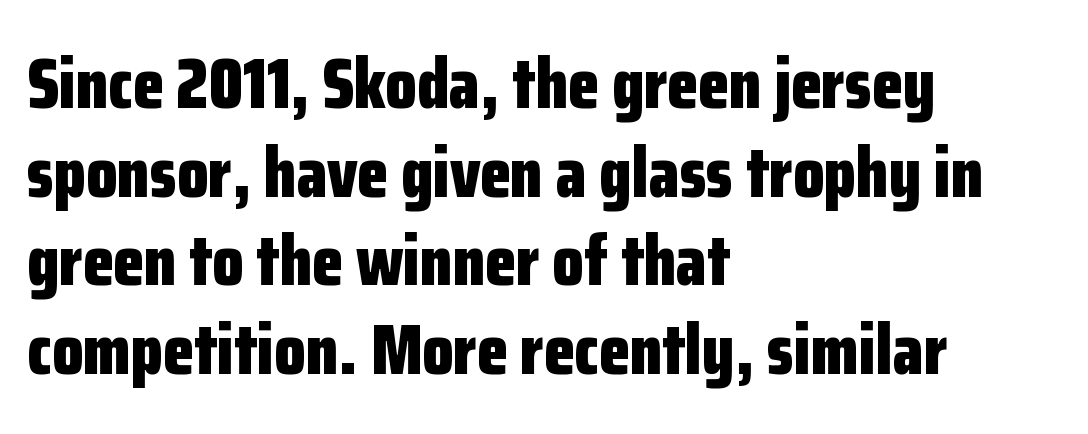
{"serif": "no", "italic": "no", "bold": "yes", "weight": "bold", "width": "condensed", "stroke_contrast": "low", "x_height": "medium", "monospaced": "no", "underline": "no", "align": "left", "line_spacing": "normal", "line_spacing_ratio": 1.25, "letter_spacing": "normal", "letter_spacing_em": 0.0, "glyph_px": 71}
